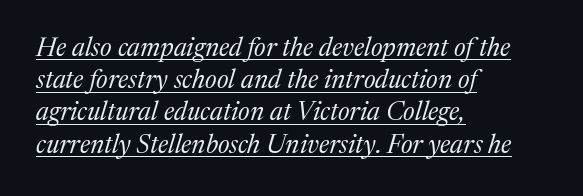
Weight: not bold — regular or lighter. Underlining? Definitely there. The text block is weighted toward the left margin, trailing off unevenly rightward. The text carries the slant typical of an italic or oblique font. Letter spacing: default.
